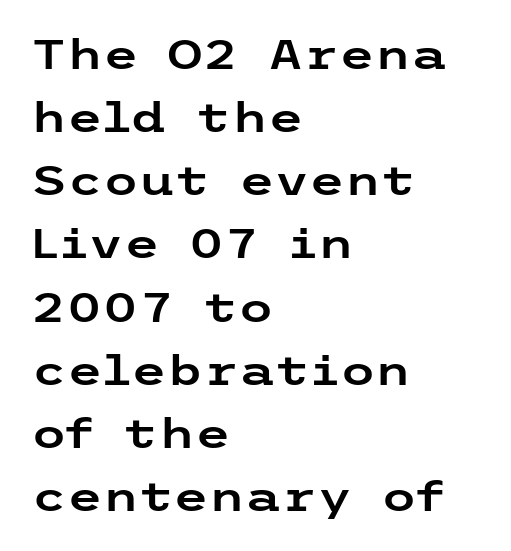
Beneath every word, the page is bare. The space between consecutive lines is moderate. Unlike a traditional serif, this face leaves its strokes unadorned. Characters remain perfectly vertical along every line. The rendering anchors every line to the left-hand side. The rendering keeps characters at their native spacing.
